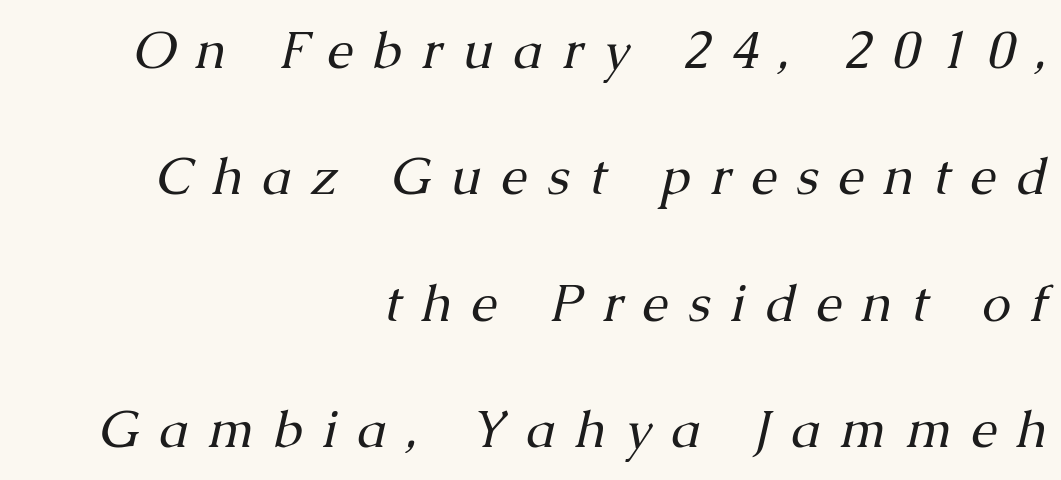
The image shows 52 px regular-weight serif type, italic (leaning right); set right-aligned, loose line spacing (2.43x), unusually wide letter spacing (+0.38 em), not underlined; medium stroke contrast and a medium x-height.
